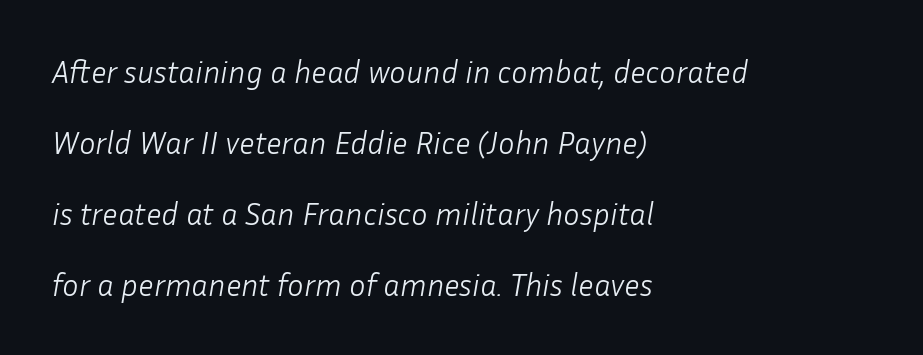
The image shows 31 px light type, italic (leaning right); set left-aligned, loose line spacing (2.29x), normal letter spacing, not underlined; low stroke contrast and a medium x-height.
